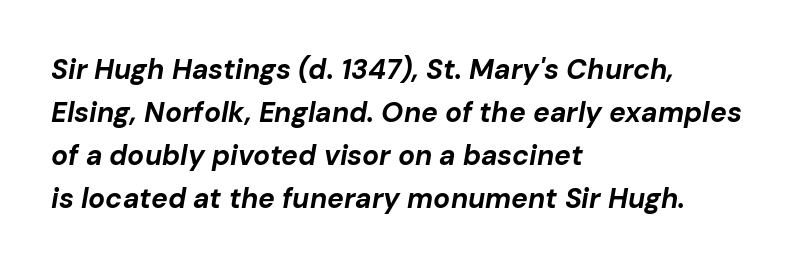
Q: Is the text bold? A: Yes.
Q: Is the text italic (slanted)? A: Yes, it leans right by about 10 degrees.
Q: Is the text underlined? A: No.
Q: How is the paragraph aligned? A: Left-aligned.
Q: Is the spacing between letters normal or unusually wide? A: Normal.
Q: Is the spacing between lines tight, normal or loose? A: Normal.
Q: Width (condensed, normal, or wide)? A: Normal.
Q: Stroke contrast? A: Low.
Q: x-height? A: Medium.
Q: Monospaced? A: No.
